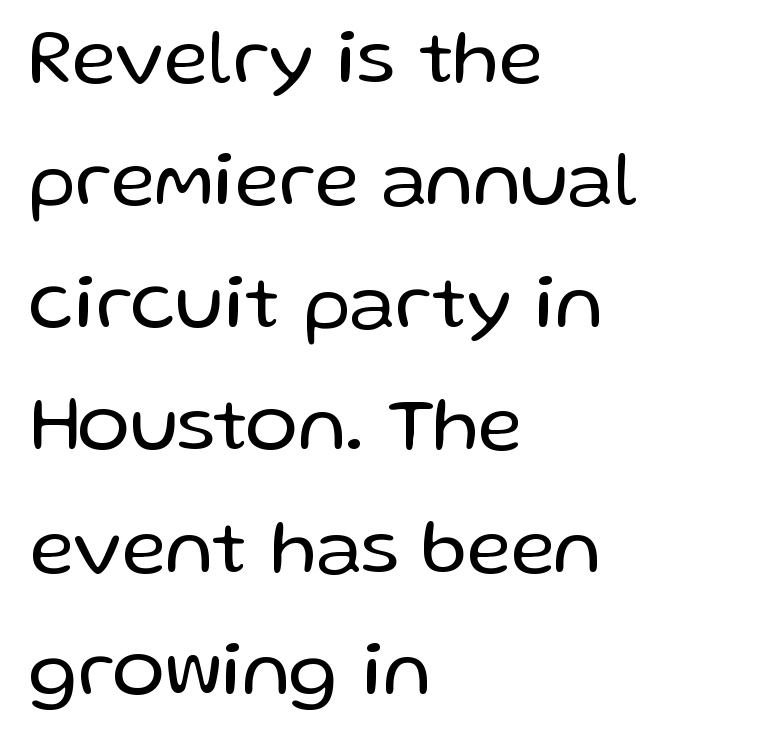
{"serif": "no", "italic": "no", "bold": "no", "weight": "regular", "width": "normal", "stroke_contrast": "low", "x_height": "medium", "monospaced": "no", "underline": "no", "align": "left", "line_spacing": "normal", "line_spacing_ratio": 1.57, "letter_spacing": "normal", "letter_spacing_em": 0.0, "glyph_px": 78}
